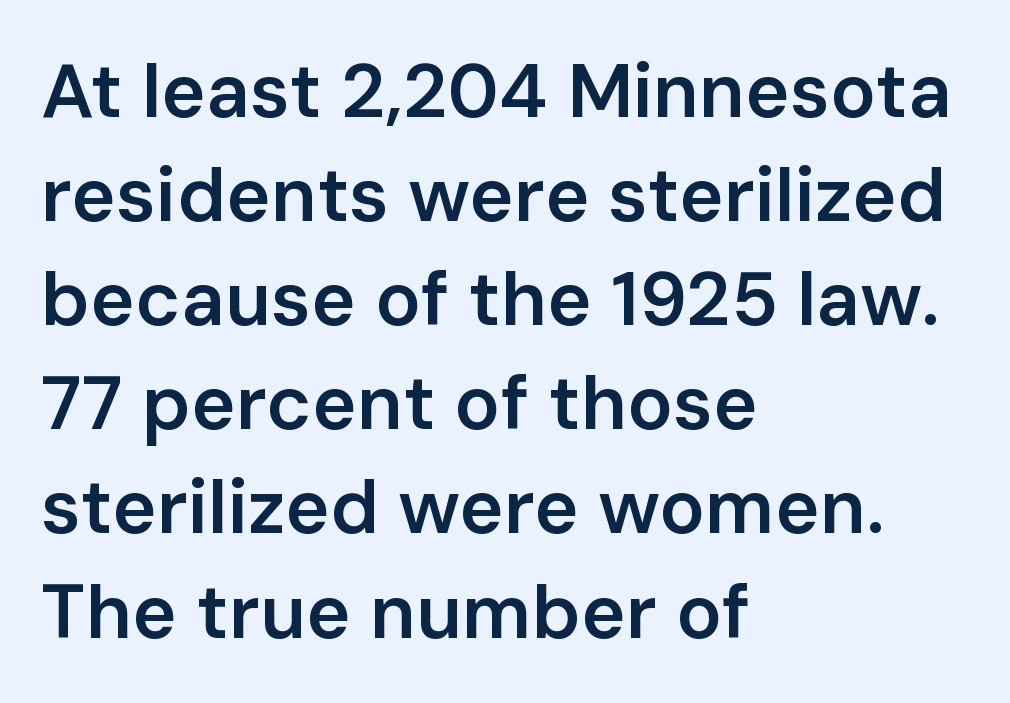
The image shows 76 px semibold sans-serif type, upright; set left-aligned, normal line spacing (1.37x), normal letter spacing, not underlined; low stroke contrast and a medium x-height.
